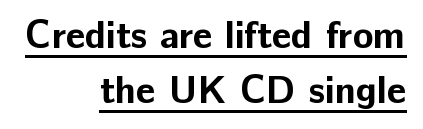
{"serif": "no", "italic": "no", "bold": "yes", "weight": "bold", "width": "normal", "stroke_contrast": "low", "x_height": "medium", "monospaced": "no", "underline": "yes", "align": "right", "line_spacing": "normal", "line_spacing_ratio": 1.45, "letter_spacing": "normal", "letter_spacing_em": 0.0, "glyph_px": 38}
